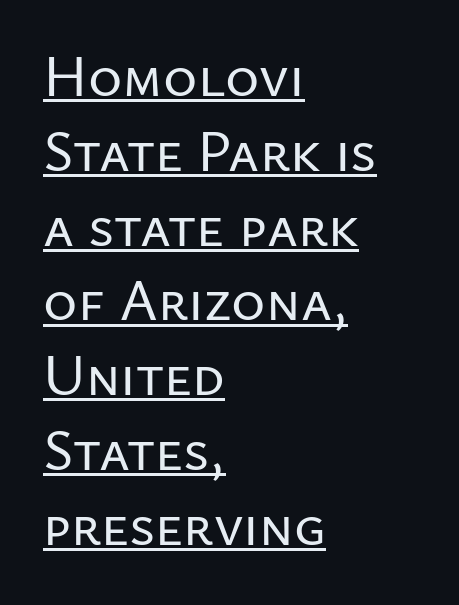
The rows are spaced the way most documents space them. If you drew a ruler down the left edge, every line would touch it. Nope, no serifs anywhere on these letters. The typography opts for an upright posture over an oblique one. Beneath each row of characters lies a ruled line.
